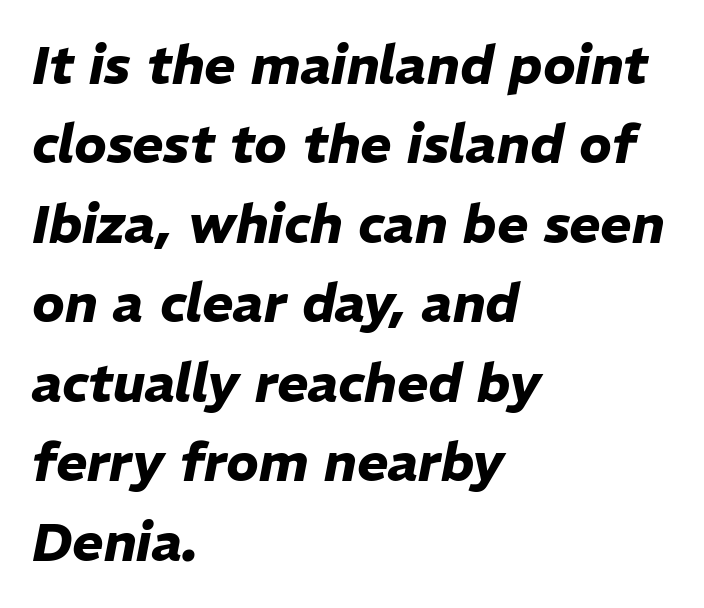
The rows are spaced the way most documents space them. Descender tails drop into unmarked territory. Strong, thick strokes mark this as bold type. It's the slanting kind of type. The letterforms sit shoulder to shoulder at normal distance.
